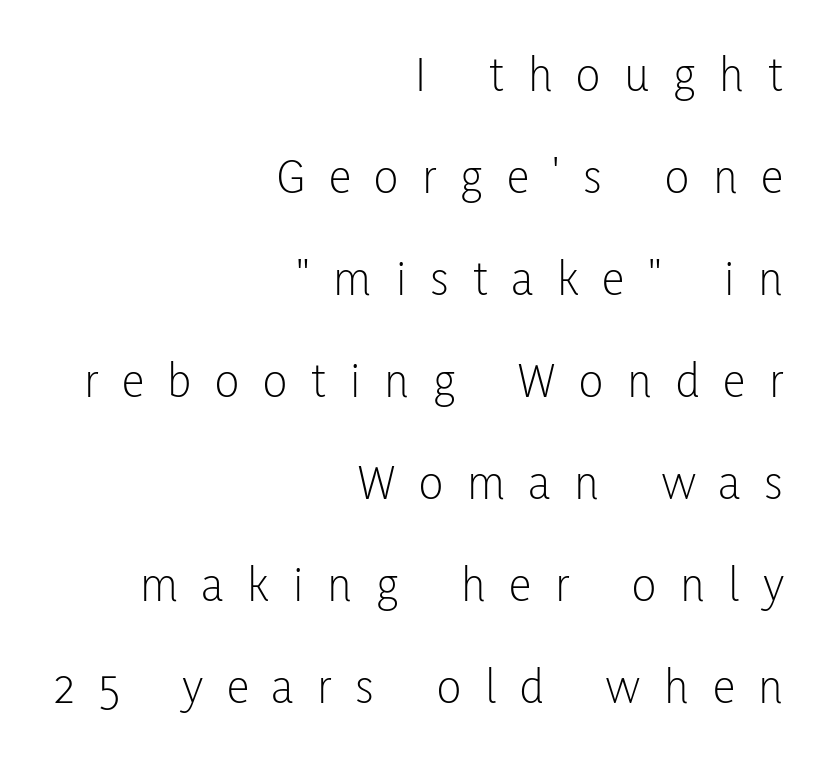
The image shows 51 px light, condensed sans-serif type, upright; set right-aligned, loose line spacing (2.0x), unusually wide letter spacing (+0.47 em), not underlined; low stroke contrast and a medium x-height.
